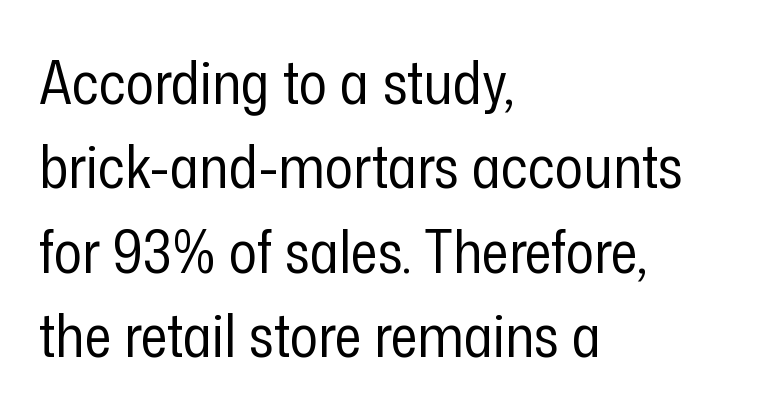
Does the type have serifs? No, each stem ends abruptly. The letters sit at their default tracking, neither squeezed nor spread. Spacing verdict: proportional, widths tailored to each character. Do the letters lean? They stand straight. Leading matches the norm, producing a regular column. Teacher's note: observe the even left margin — that is flush-left alignment.
